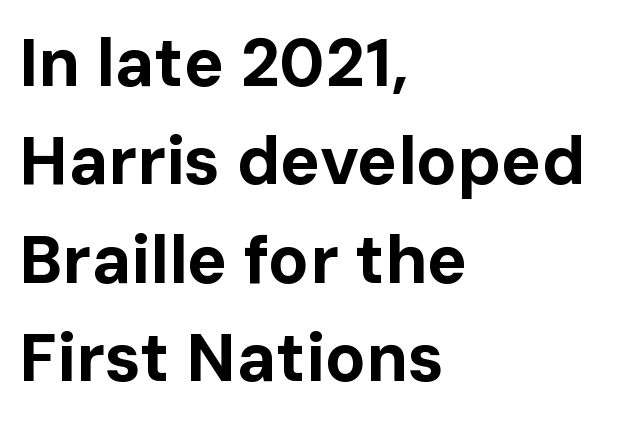
{"serif": "no", "italic": "no", "bold": "yes", "weight": "bold", "width": "normal", "stroke_contrast": "low", "x_height": "medium", "monospaced": "no", "underline": "no", "align": "left", "line_spacing": "normal", "line_spacing_ratio": 1.47, "letter_spacing": "normal", "letter_spacing_em": 0.0, "glyph_px": 67}
